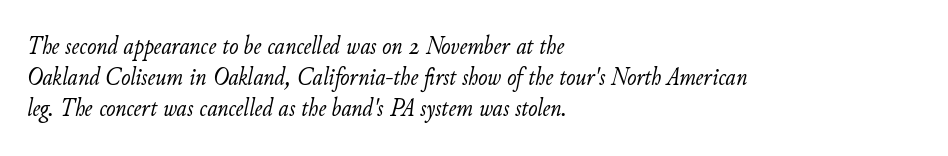
Q: Is the text bold? A: No.
Q: Is the text italic (slanted)? A: Yes, it leans right by about 11 degrees.
Q: Is the text underlined? A: No.
Q: How is the paragraph aligned? A: Left-aligned.
Q: Is the spacing between letters normal or unusually wide? A: Normal.
